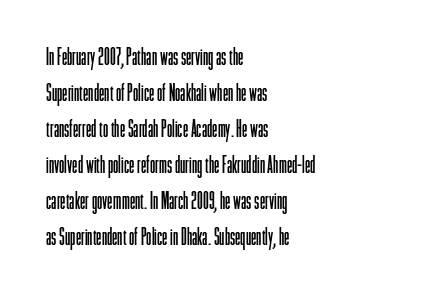
{"italic": "no", "bold": "no", "underline": "no", "align": "left", "line_spacing": "normal", "line_spacing_ratio": 1.5, "letter_spacing": "normal", "letter_spacing_em": 0.0, "glyph_px": 24}
